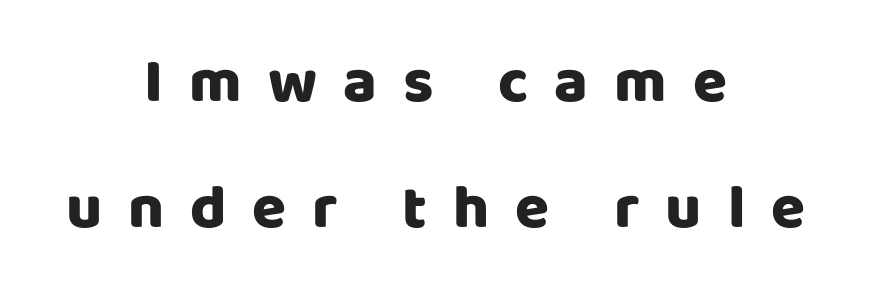
Q: Is the text bold? A: Yes.
Q: Is the text italic (slanted)? A: No, it is upright.
Q: Is the typeface a serif or a sans-serif typeface? A: Sans-serif.
Q: Is the text underlined? A: No.
Q: How is the paragraph aligned? A: Centered.
Q: Is the spacing between letters normal or unusually wide? A: Unusually wide.
Q: Is the spacing between lines tight, normal or loose? A: Loose.
Q: Width (condensed, normal, or wide)? A: Normal.
Q: Stroke contrast? A: Low.
Q: x-height? A: Large.
Q: Monospaced? A: No.
